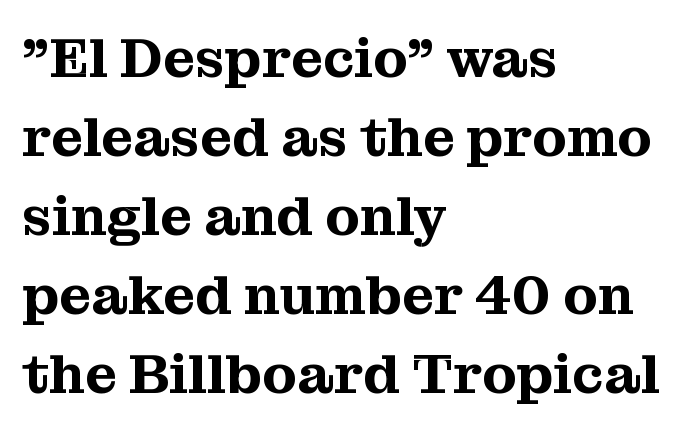
The image shows 56 px serif type, upright; set left-aligned, normal line spacing (1.41x), normal letter spacing, not underlined; medium stroke contrast and a medium x-height.
